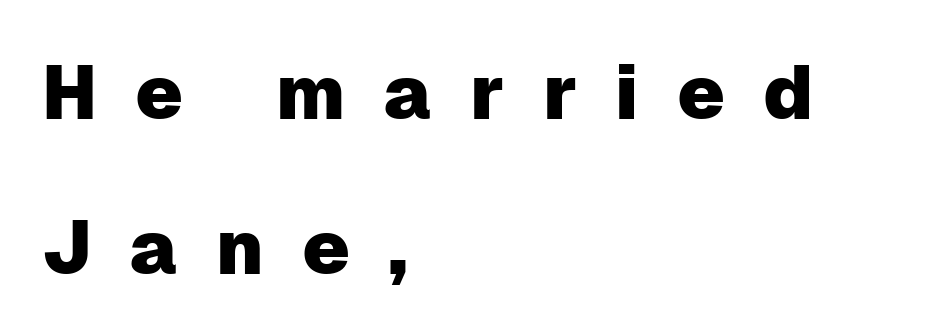
Q: Is the text italic (slanted)? A: No, it is upright.
Q: Is the typeface a serif or a sans-serif typeface? A: Sans-serif.
Q: Is the text underlined? A: No.
Q: How is the paragraph aligned? A: Left-aligned.
Q: Is the spacing between letters normal or unusually wide? A: Unusually wide.
Q: Is the spacing between lines tight, normal or loose? A: Loose.
Q: Width (condensed, normal, or wide)? A: Normal.
Q: Stroke contrast? A: Low.
Q: x-height? A: Medium.
Q: Monospaced? A: No.
